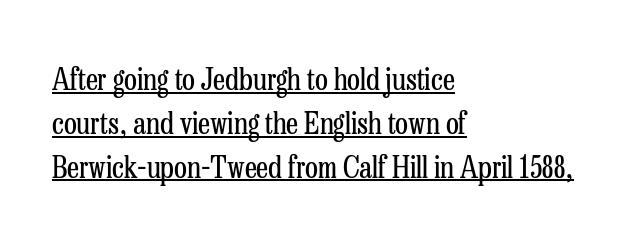
Posture: upright roman. Each letter's strokes conclude with small projecting serifs. The gaps between neighbouring characters are ordinary and unremarkable. A baseline rule has been typeset under these characters.
